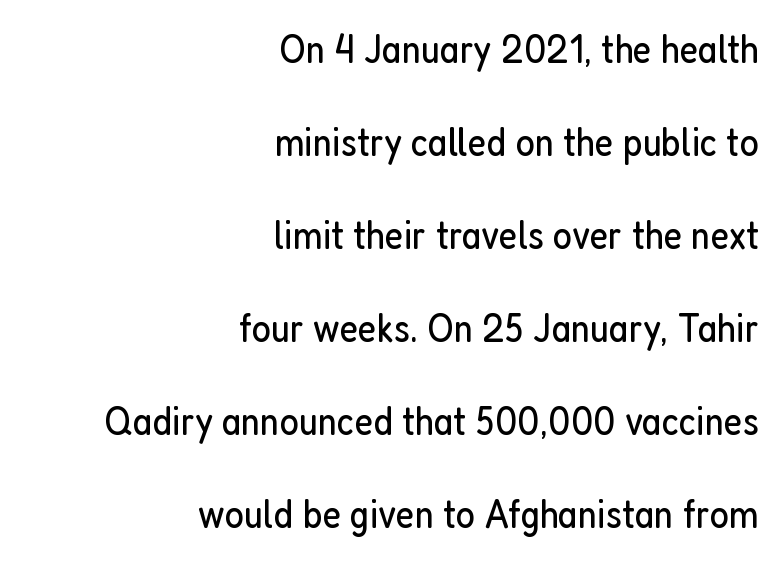
The image shows 41 px regular-weight, condensed sans-serif type, upright; set right-aligned, loose line spacing (2.27x), normal letter spacing, not underlined; low stroke contrast and a medium x-height.
